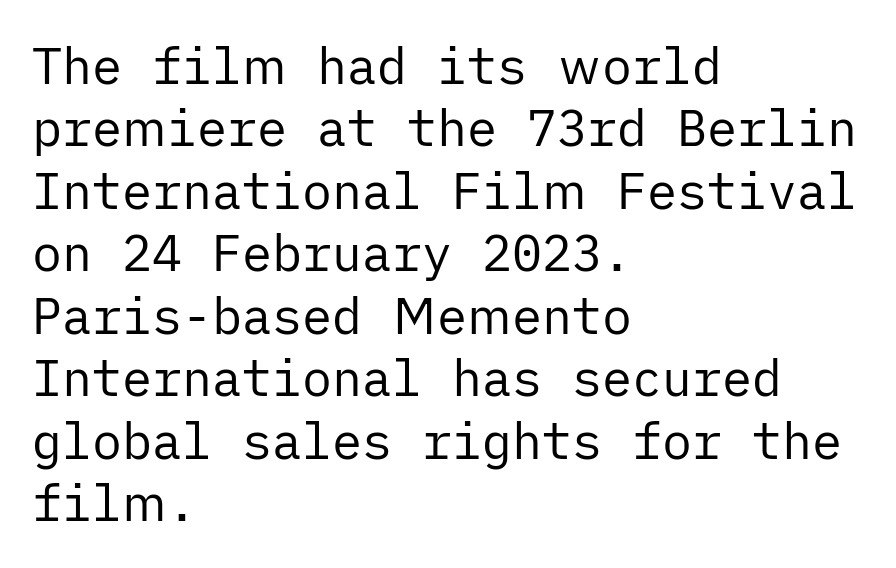
The image shows 50 px regular-weight sans-serif type, upright; set left-aligned, normal line spacing (1.25x), normal letter spacing, not underlined; low stroke contrast and a medium x-height.
